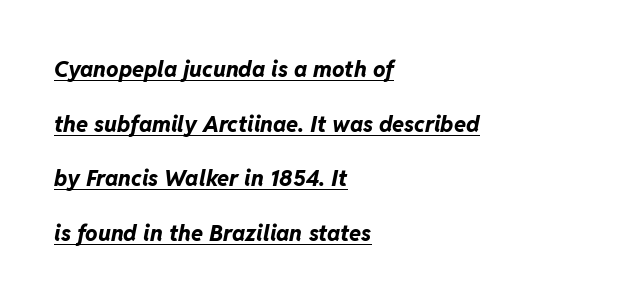
Caption: standard tracking, unaltered. Strong, thick strokes mark this as bold type. The font's italic variant was chosen for this text. Each line starts at the same left margin while the right side varies.
